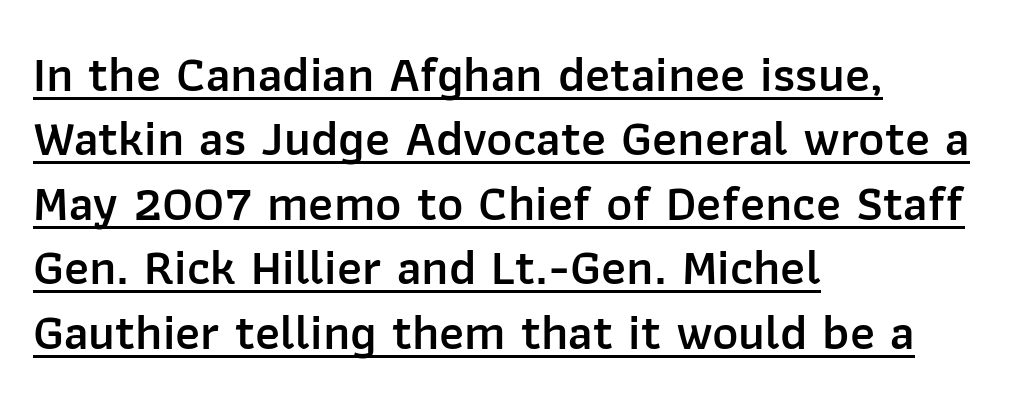
Beneath each row of characters lies a ruled line. The designer left line spacing at the default. These lines are composed in type without serifs. The strokes are fattened partway — semibold, not bold.
